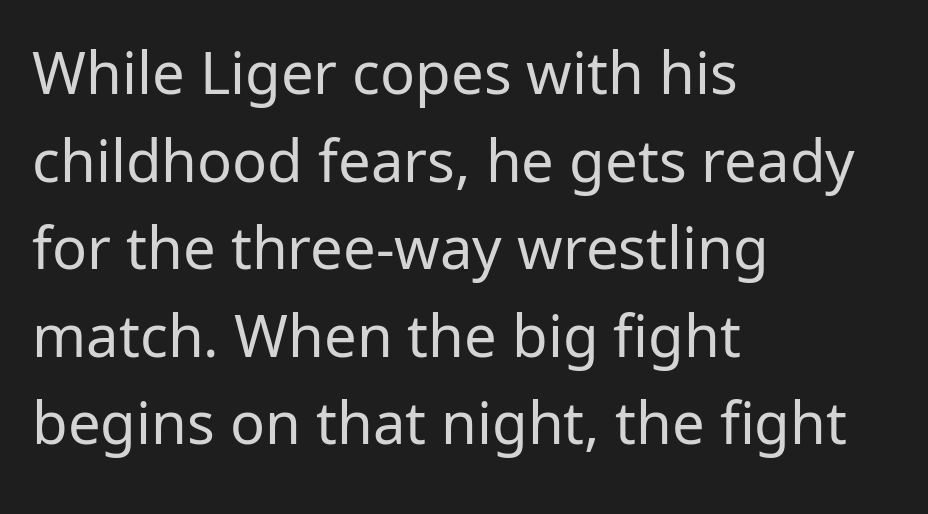
The image shows 58 px regular-weight sans-serif type, upright; set left-aligned, normal line spacing (1.51x), normal letter spacing, not underlined; low stroke contrast and a medium x-height.
